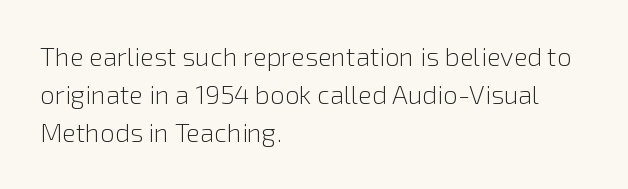
Q: Is the text bold? A: No.
Q: Is the text italic (slanted)? A: No, it is upright.
Q: Is the text underlined? A: No.
Q: How is the paragraph aligned? A: Left-aligned.
Q: Is the spacing between letters normal or unusually wide? A: Normal.
Q: Is the spacing between lines tight, normal or loose? A: Normal.
